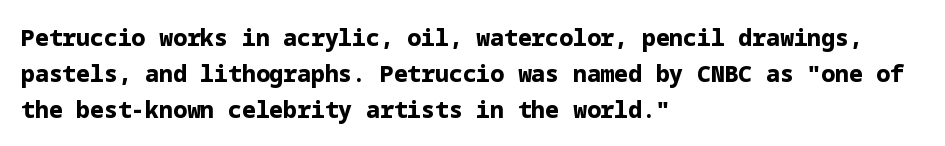
{"italic": "no", "bold": "yes", "underline": "no", "align": "left", "line_spacing": "normal", "line_spacing_ratio": 1.56, "letter_spacing": "normal", "letter_spacing_em": 0.0, "glyph_px": 23}
